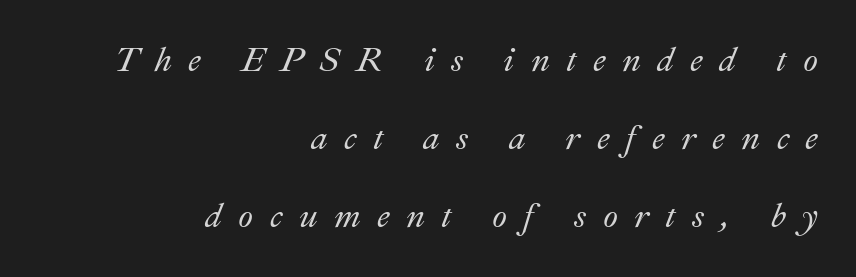
The image shows 34 px text type, italic (leaning right); set right-aligned, loose line spacing (2.3x), unusually wide letter spacing (+0.48 em), not underlined; medium stroke contrast and a small x-height.
